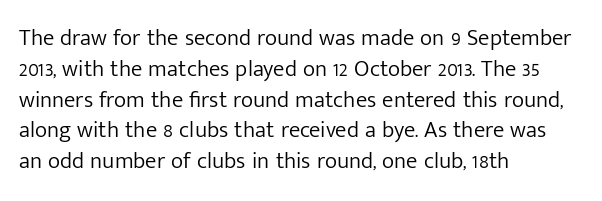
Descenders are the only things crossing below the line. The font sits on the lighter half of the weight spectrum, regular included. Does the copy run flush right? No — it runs flush left. Vertically, the passage feels balanced, rows spaced as you'd expect.
